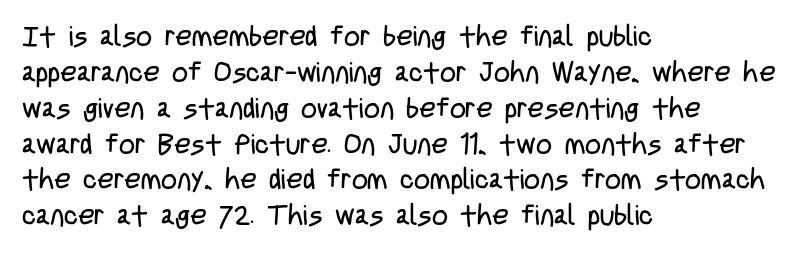
The image shows 28 px regular-weight, condensed sans-serif type, upright; set left-aligned, normal line spacing (1.28x), normal letter spacing, not underlined; low stroke contrast and a large x-height.
